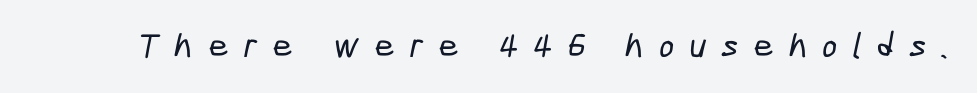
Anything drawn beneath the words? Only blank space. The horizontal fit of the characters is loose and conspicuously gappy. The passage shown is typed in a proportional face where columns would drift. A sans-serif font was chosen for this passage.
